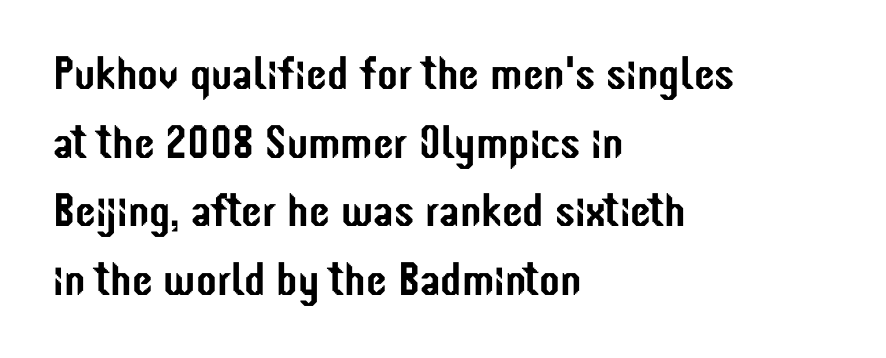
The image shows 47 px condensed sans-serif type, upright; set left-aligned, normal line spacing (1.46x), normal letter spacing, not underlined; low stroke contrast and a medium x-height.
